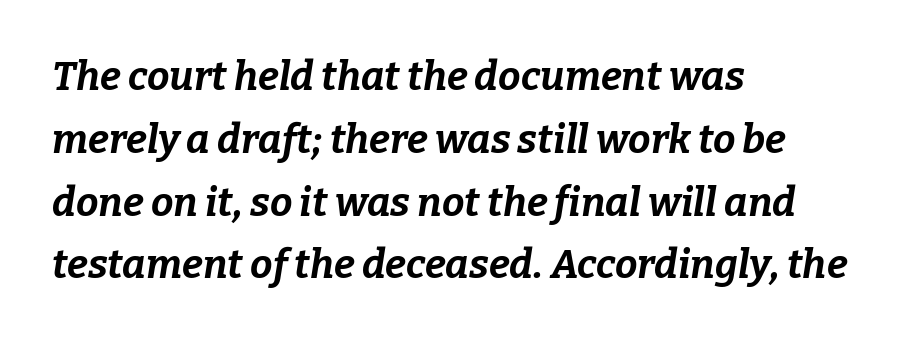
{"italic": "yes", "lean": "right", "slant_degrees": 9, "bold": "yes", "weight": "bold", "width": "normal", "stroke_contrast": "low", "x_height": "medium", "monospaced": "no", "underline": "no", "align": "left", "line_spacing": "normal", "line_spacing_ratio": 1.57, "letter_spacing": "normal", "letter_spacing_em": 0.0, "glyph_px": 40}
